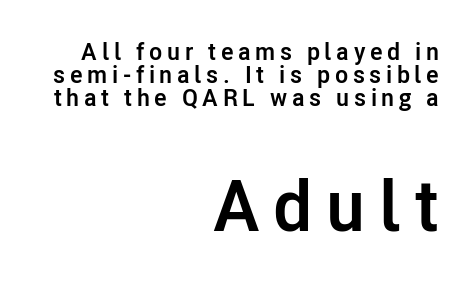
{"serif": "no", "italic": "no", "bold": "yes", "weight": "semibold", "width": "normal", "stroke_contrast": "low", "x_height": "medium", "monospaced": "no", "underline": "no", "align": "right", "line_spacing": "tight", "line_spacing_ratio": 0.96, "larger_block": "second", "size_ratio": 3.0, "glyph_px": 72}
